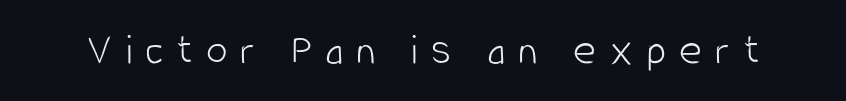
The passage shown has open, widely tracked lettering throughout. Does the type have serifs? No, each stem ends abruptly. Check under the words: just untouched page. The lettering holds an erect, upright posture throughout.
